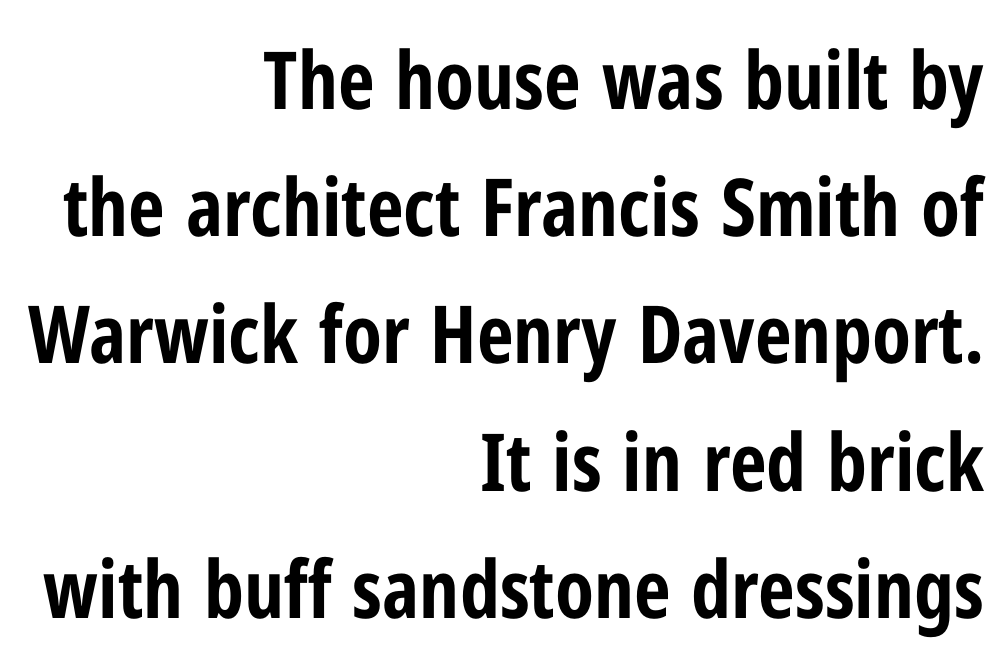
Caption: bold face, heavy strokes. You can tell from the bare stems that sans-serif type was used. The strip under each line holds only bare page. A flush-right, rag-left setting is used for this passage.
